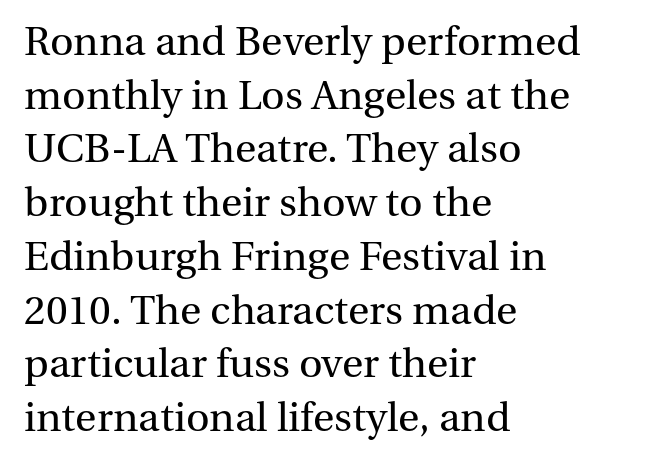
The image shows 41 px regular-weight serif type, upright; set left-aligned, normal line spacing (1.31x), normal letter spacing, not underlined; medium stroke contrast and a medium x-height.
